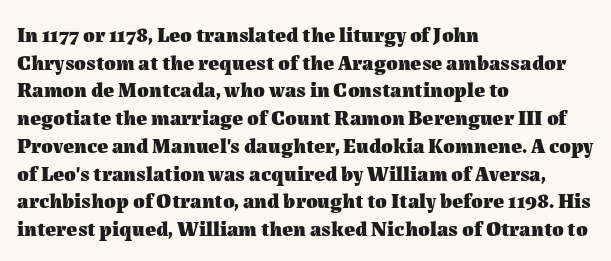
{"italic": "no", "bold": "yes", "underline": "no", "align": "left", "line_spacing": "normal", "line_spacing_ratio": 1.32, "letter_spacing": "normal", "letter_spacing_em": 0.0, "glyph_px": 21}
